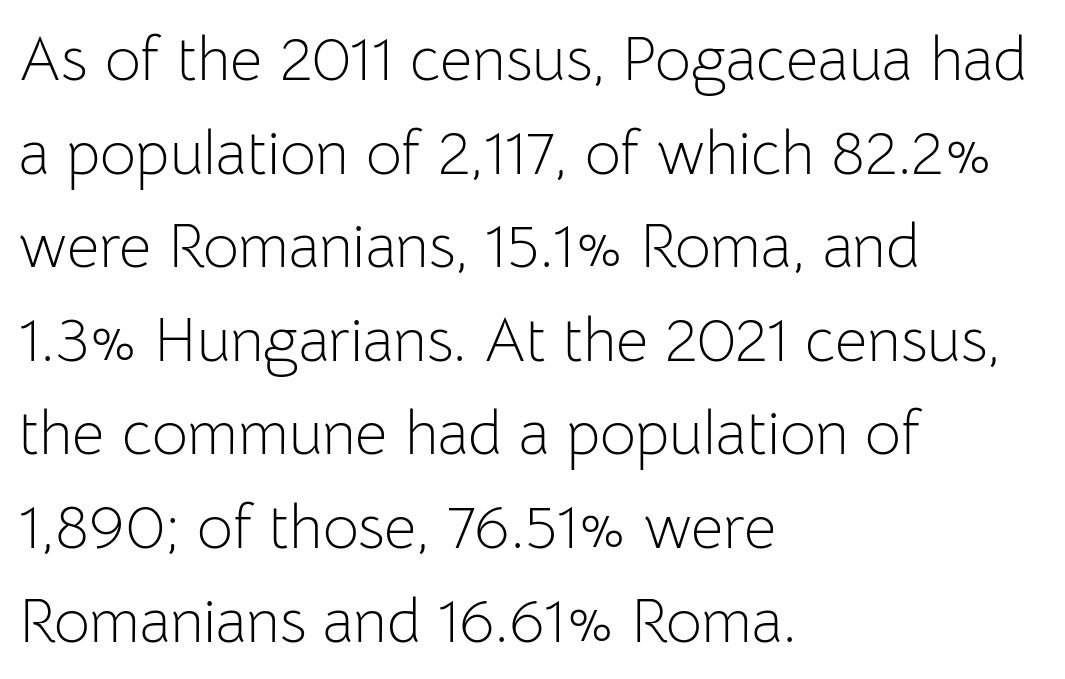
Q: Is the text bold? A: No.
Q: Is the text italic (slanted)? A: No, it is upright.
Q: Is the typeface a serif or a sans-serif typeface? A: Sans-serif.
Q: Is the text underlined? A: No.
Q: How is the paragraph aligned? A: Left-aligned.
Q: Is the spacing between letters normal or unusually wide? A: Normal.
Q: Is the spacing between lines tight, normal or loose? A: Normal.
Q: Width (condensed, normal, or wide)? A: Normal.
Q: Stroke contrast? A: Low.
Q: x-height? A: Medium.
Q: Monospaced? A: No.
